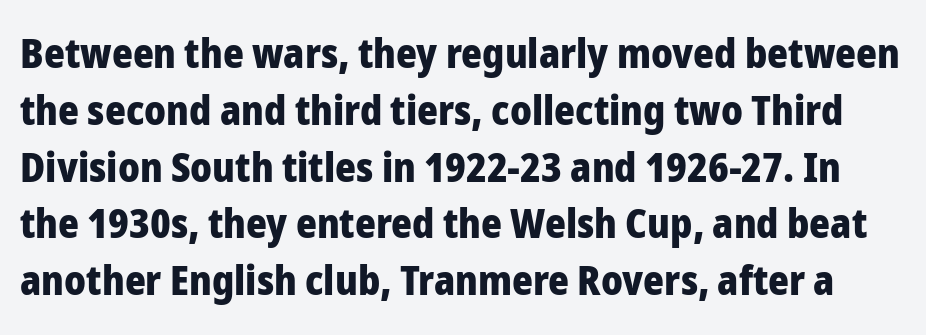
Default kerning and tracking; the words read as compact shapes. Looks like regular typesetting: each glyph gets only the width it needs. These lines are composed in type without serifs. Posture: upright roman. In terms of leading, this rendering sits right in the middle. The baseline area is clear.
